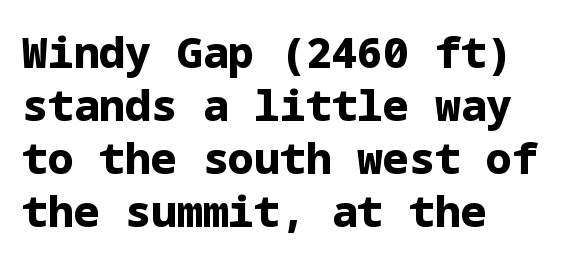
{"serif": "no", "italic": "no", "bold": "yes", "weight": "bold", "width": "normal", "stroke_contrast": "low", "x_height": "medium", "underline": "no", "align": "left", "line_spacing_ratio": 1.23, "letter_spacing": "normal", "letter_spacing_em": 0.0, "glyph_px": 43}
